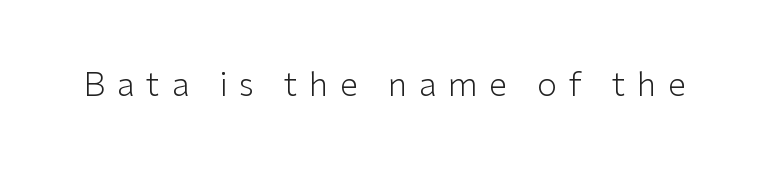
{"serif": "no", "italic": "no", "bold": "no", "weight": "light", "width": "normal", "stroke_contrast": "low", "x_height": "medium", "monospaced": "no", "underline": "no", "letter_spacing": "wide", "letter_spacing_em": 0.35, "glyph_px": 33}
